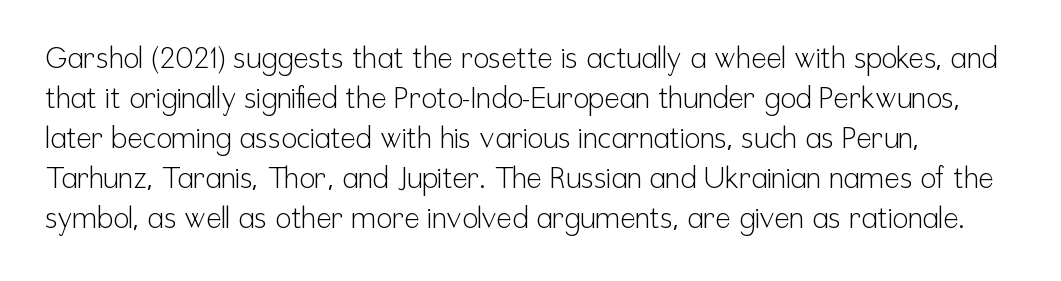
The image shows 29 px light, condensed sans-serif type, upright; set normal line spacing (1.38x), normal letter spacing, not underlined; low stroke contrast and a medium x-height.
